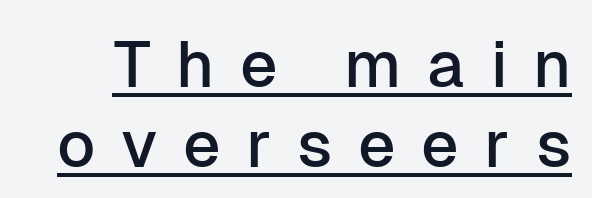
This sample uses a sans-serif face. The passage shown has open, widely tracked lettering throughout. Looks like regular typesetting: each glyph gets only the width it needs. Underlined type. Upright lettering throughout.
